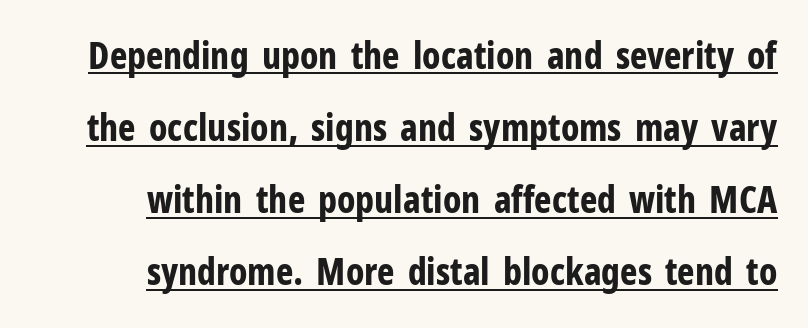
The image shows 37 px bold, condensed sans-serif type, upright; set right-aligned, loose line spacing (1.95x), normal letter spacing, underlined; low stroke contrast and a medium x-height.
